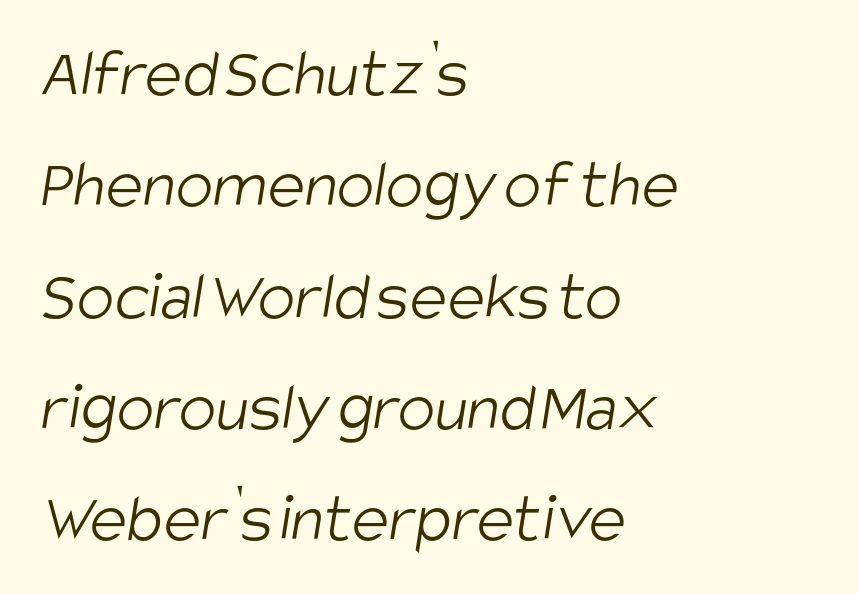
The line-height multiplier appears to be the usual default. The glyphs are unaccompanied by any horizontal stroke below them. The glyphs in this specimen are sans serif. Is the type heavy? It reads as light-to-regular instead. Casual observation: everything's shoved over to the left. The rendering keeps characters at their native spacing.
